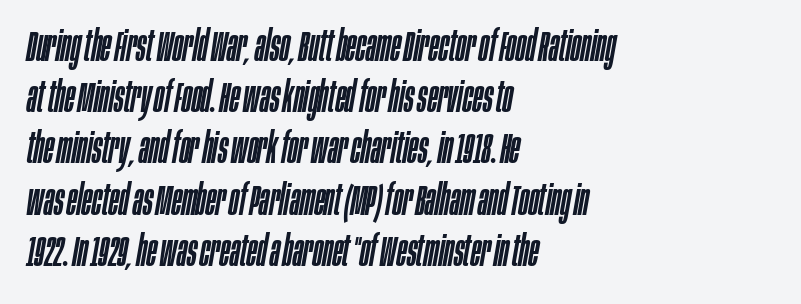
Q: Is the text italic (slanted)? A: Yes, it leans right by about 10 degrees.
Q: Is the text underlined? A: No.
Q: How is the paragraph aligned? A: Left-aligned.
Q: Is the spacing between letters normal or unusually wide? A: Normal.
Q: Width (condensed, normal, or wide)? A: Condensed.
Q: Stroke contrast? A: Low.
Q: x-height? A: Large.
Q: Monospaced? A: No.
